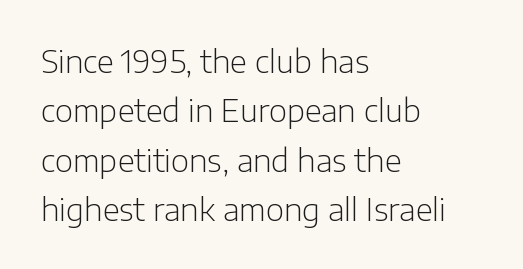
Tracking here is standard; glyphs follow each other at the usual distance. Unbolded letterforms with no extra heft. Serifs: no, the terminals of the letterforms are clean. Leading matches the norm, producing a regular column. This rendering uses left alignment, leaving the right contour irregular. Clear beneath every line of the passage.
